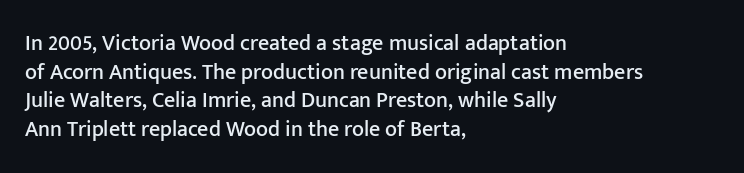
The image shows 22 px text type, upright; set left-aligned, normal line spacing (1.3x), normal letter spacing, not underlined.
